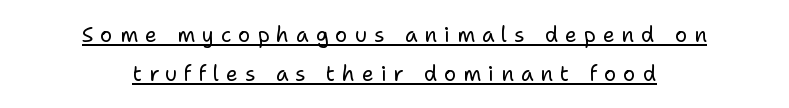
The image shows 21 px text type, upright; set centered, line spacing 1.85x, unusually wide letter spacing (+0.32 em), underlined.
